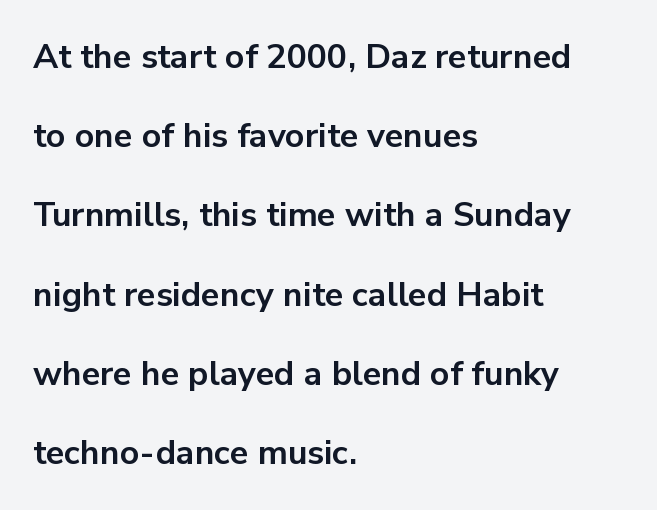
Q: Is the text bold? A: Yes.
Q: Is the text italic (slanted)? A: No, it is upright.
Q: Is the typeface a serif or a sans-serif typeface? A: Sans-serif.
Q: Is the text underlined? A: No.
Q: How is the paragraph aligned? A: Left-aligned.
Q: Is the spacing between letters normal or unusually wide? A: Normal.
Q: Is the spacing between lines tight, normal or loose? A: Loose.
Q: Width (condensed, normal, or wide)? A: Normal.
Q: Stroke contrast? A: Low.
Q: x-height? A: Medium.
Q: Monospaced? A: No.
